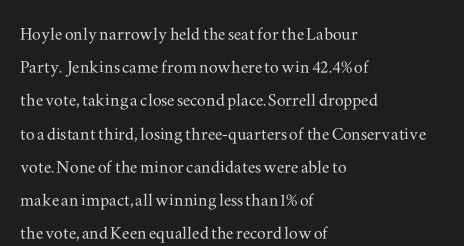
Q: Is the text italic (slanted)? A: No, it is upright.
Q: Is the text underlined? A: No.
Q: How is the paragraph aligned? A: Left-aligned.
Q: Is the spacing between letters normal or unusually wide? A: Normal.
Q: Is the spacing between lines tight, normal or loose? A: Normal.
